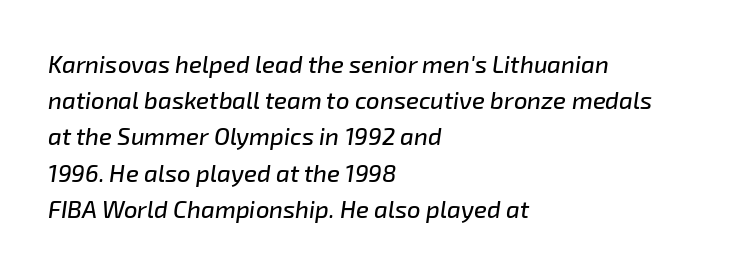
{"italic": "yes", "lean": "right", "slant_degrees": 8, "underline": "no", "align": "left", "line_spacing": "normal", "line_spacing_ratio": 1.51, "letter_spacing": "normal", "letter_spacing_em": 0.0, "glyph_px": 24}
